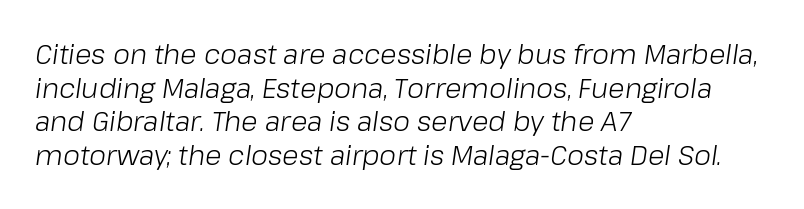
The image shows 27 px text type, italic (leaning right); set left-aligned, normal line spacing (1.25x), normal letter spacing, not underlined.
